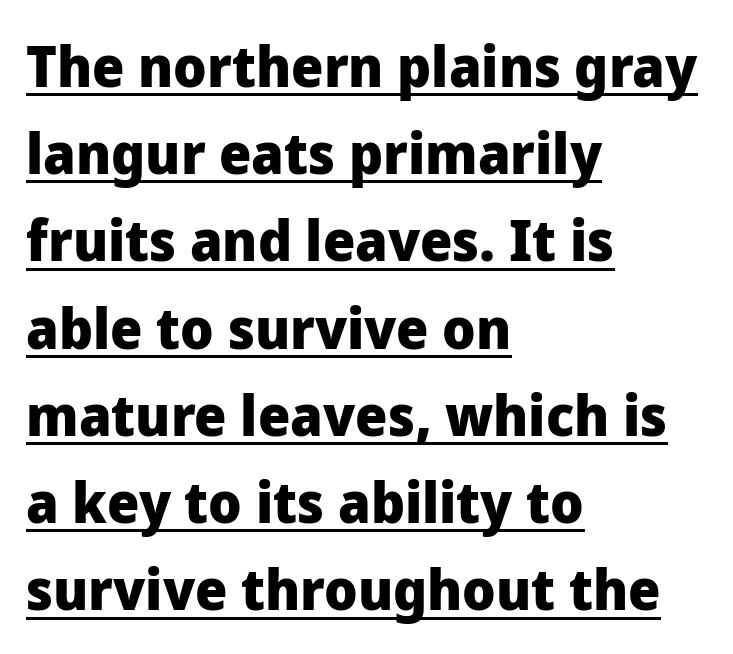
The passage shown is emphatically bold. The sample's only ornament is a line tracing under the words. The passage shown has conventional tracking throughout. The designer left line spacing at the default.
